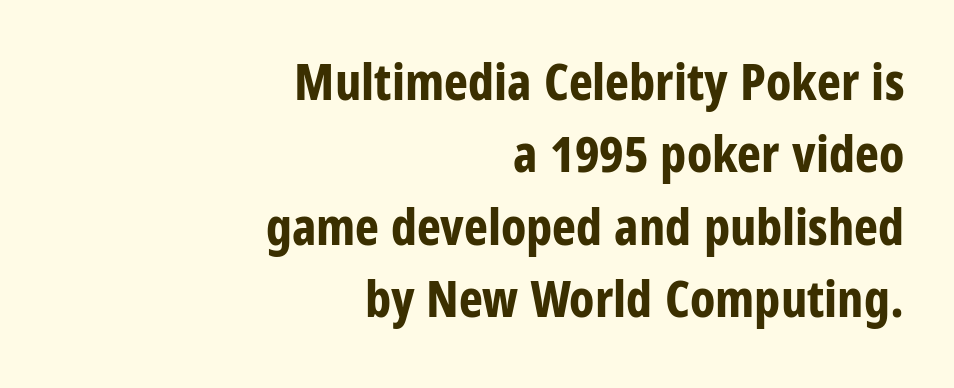
The image shows 51 px bold, condensed sans-serif type, upright; set right-aligned, normal line spacing (1.42x), normal letter spacing, not underlined; low stroke contrast and a large x-height.
